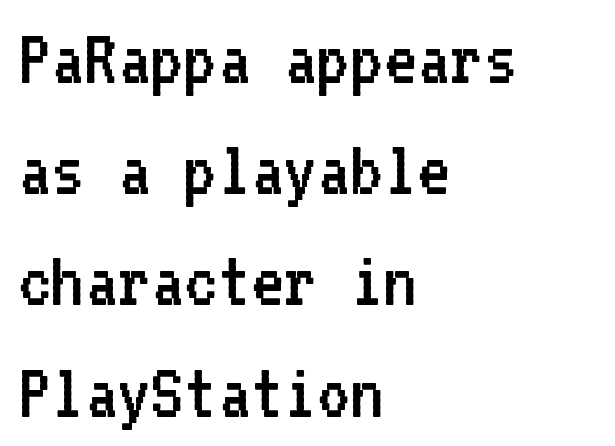
{"serif": "no", "italic": "no", "bold": "no", "weight": "regular", "width": "normal", "stroke_contrast": "low", "x_height": "medium", "monospaced": "yes", "underline": "no", "align": "left", "line_spacing": "normal", "line_spacing_ratio": 1.39, "letter_spacing": "normal", "letter_spacing_em": 0.0, "glyph_px": 80}
